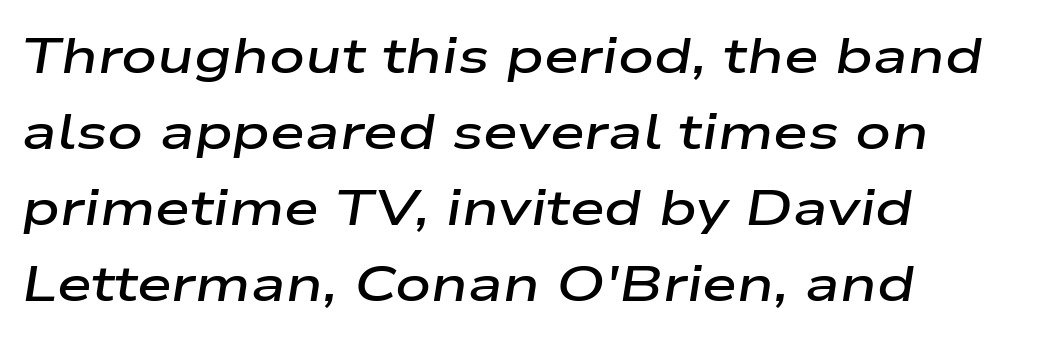
Q: Is the text bold? A: Semi-bold.
Q: Is the text italic (slanted)? A: Yes, it leans right by about 9 degrees.
Q: Is the text underlined? A: No.
Q: How is the paragraph aligned? A: Left-aligned.
Q: Is the spacing between letters normal or unusually wide? A: Normal.
Q: Is the spacing between lines tight, normal or loose? A: Normal.
Q: Width (condensed, normal, or wide)? A: Wide.
Q: Stroke contrast? A: Low.
Q: x-height? A: Medium.
Q: Monospaced? A: No.
